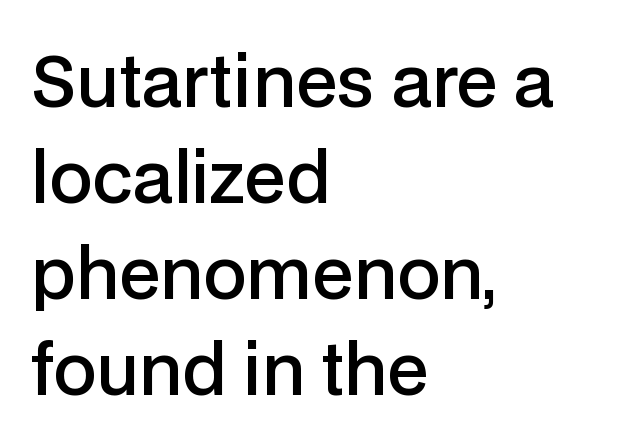
{"serif": "no", "italic": "no", "bold": "semi", "weight": "semibold", "width": "normal", "stroke_contrast": "low", "x_height": "medium", "monospaced": "no", "underline": "no", "align": "left", "line_spacing": "normal", "line_spacing_ratio": 1.39, "letter_spacing": "normal", "letter_spacing_em": 0.0, "glyph_px": 69}
